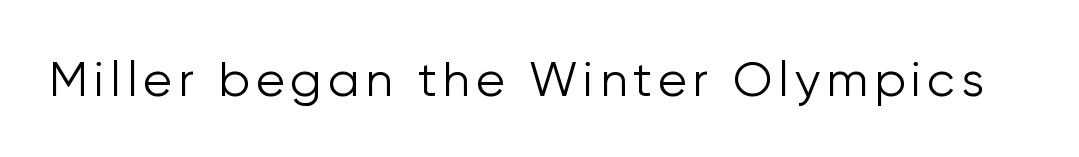
Q: Is the text bold? A: No.
Q: Is the text italic (slanted)? A: No, it is upright.
Q: Is the typeface a serif or a sans-serif typeface? A: Sans-serif.
Q: Is the text underlined? A: No.
Q: Width (condensed, normal, or wide)? A: Normal.
Q: Stroke contrast? A: Low.
Q: x-height? A: Medium.
Q: Monospaced? A: No.
